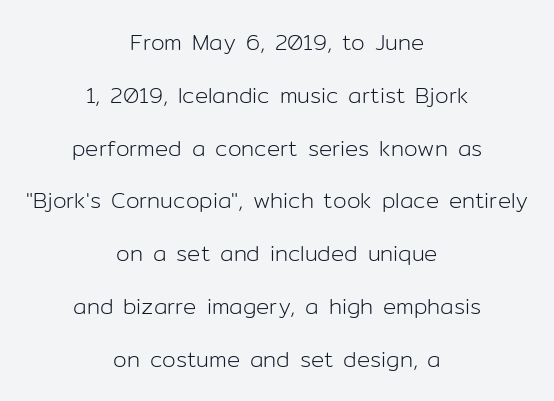
{"italic": "no", "bold": "no", "underline": "no", "align": "center", "line_spacing": "loose", "line_spacing_ratio": 2.4, "letter_spacing": "normal", "letter_spacing_em": 0.0, "glyph_px": 22}
